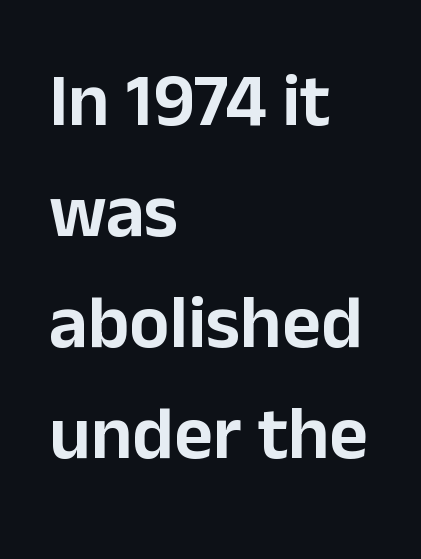
{"serif": "no", "italic": "no", "width": "normal", "stroke_contrast": "low", "x_height": "medium", "monospaced": "no", "underline": "no", "align": "left", "line_spacing": "normal", "line_spacing_ratio": 1.48, "letter_spacing": "normal", "letter_spacing_em": 0.0, "glyph_px": 75}
